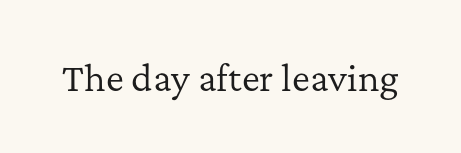
Q: Is the text bold? A: No.
Q: Is the text italic (slanted)? A: No, it is upright.
Q: Is the typeface a serif or a sans-serif typeface? A: Serif.
Q: Is the text underlined? A: No.
Q: Is the spacing between letters normal or unusually wide? A: Normal.
Q: Width (condensed, normal, or wide)? A: Normal.
Q: Stroke contrast? A: Low.
Q: x-height? A: Medium.
Q: Monospaced? A: No.
